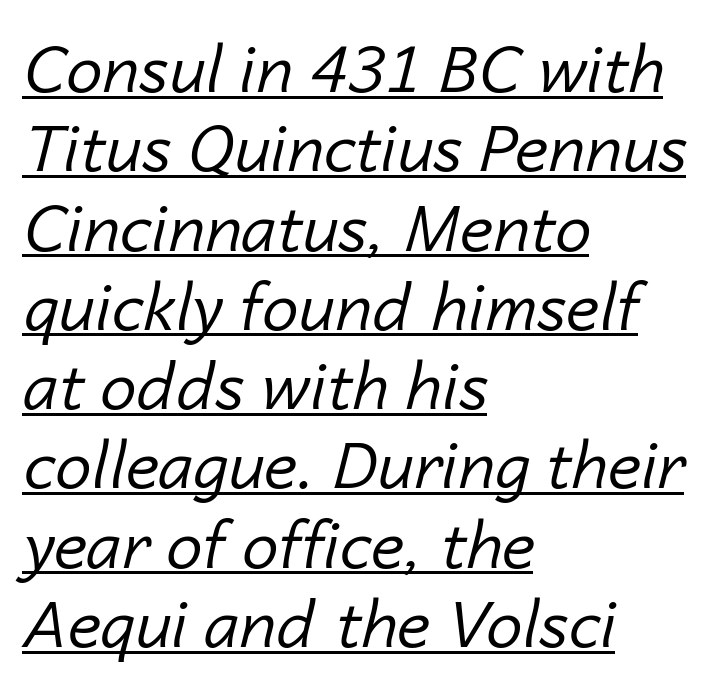
The image shows 65 px regular-weight type, italic (leaning right); set left-aligned, line spacing 1.22x, normal letter spacing, underlined; low stroke contrast and a medium x-height.
